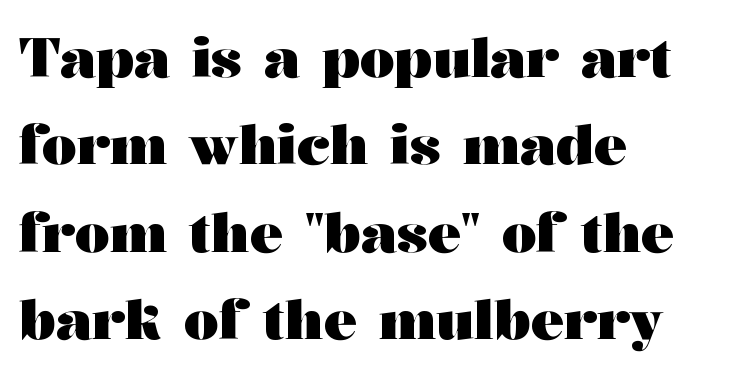
{"serif": "yes", "italic": "no", "bold": "yes", "weight": "heavy", "width": "wide", "stroke_contrast": "medium", "x_height": "medium", "monospaced": "no", "underline": "no", "align": "left", "line_spacing": "normal", "line_spacing_ratio": 1.59, "letter_spacing": "normal", "letter_spacing_em": 0.0, "glyph_px": 55}
